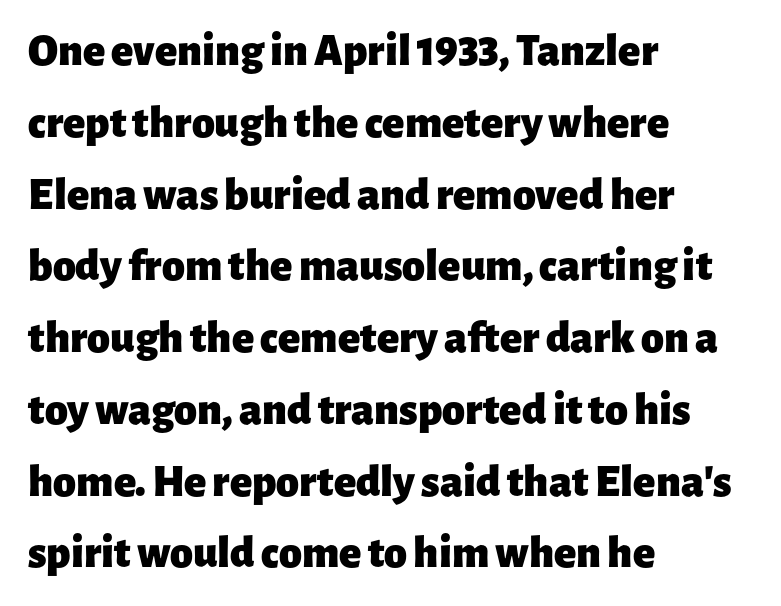
The rendering uses natural spacing where letterforms have individual widths. Every letter is thick-stroked: bold, no question. All the whitespace from short lines collects on the right. The typeface chosen for these lines omits serifs. The strip under each line holds only bare page. There is no visible air inserted between adjacent glyphs.
